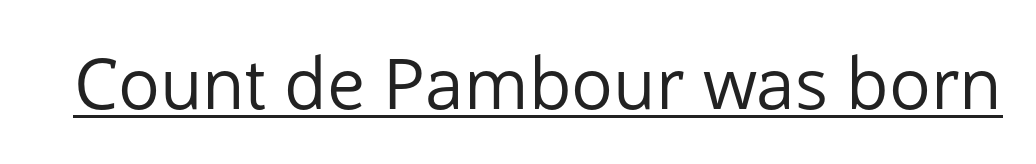
Q: Is the text bold? A: No.
Q: Is the text italic (slanted)? A: No, it is upright.
Q: Is the typeface a serif or a sans-serif typeface? A: Sans-serif.
Q: Is the text underlined? A: Yes.
Q: Is the spacing between letters normal or unusually wide? A: Normal.
Q: Width (condensed, normal, or wide)? A: Normal.
Q: Stroke contrast? A: Low.
Q: x-height? A: Medium.
Q: Monospaced? A: No.
